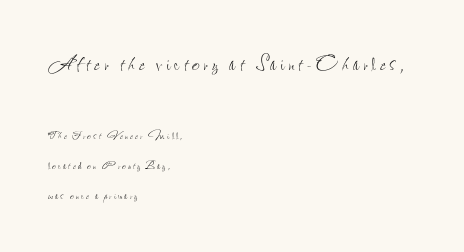
Q: Is the text bold? A: No.
Q: Is the text italic (slanted)? A: Yes.
Q: Is the text underlined? A: No.
Q: How is the paragraph aligned? A: Left-aligned.
Q: Is the spacing between lines tight, normal or loose? A: Loose.
Q: Which block of text is set in a larger size, the first (top) or the second (bottom)? A: The first (top) one.
